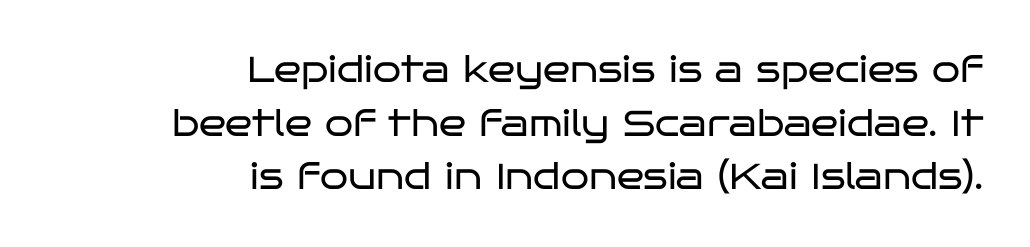
Q: Is the text bold? A: No.
Q: Is the text italic (slanted)? A: No, it is upright.
Q: Is the typeface a serif or a sans-serif typeface? A: Sans-serif.
Q: Is the text underlined? A: No.
Q: How is the paragraph aligned? A: Right-aligned.
Q: Is the spacing between letters normal or unusually wide? A: Normal.
Q: Is the spacing between lines tight, normal or loose? A: Normal.
Q: Width (condensed, normal, or wide)? A: Wide.
Q: Stroke contrast? A: Low.
Q: x-height? A: Large.
Q: Monospaced? A: No.
